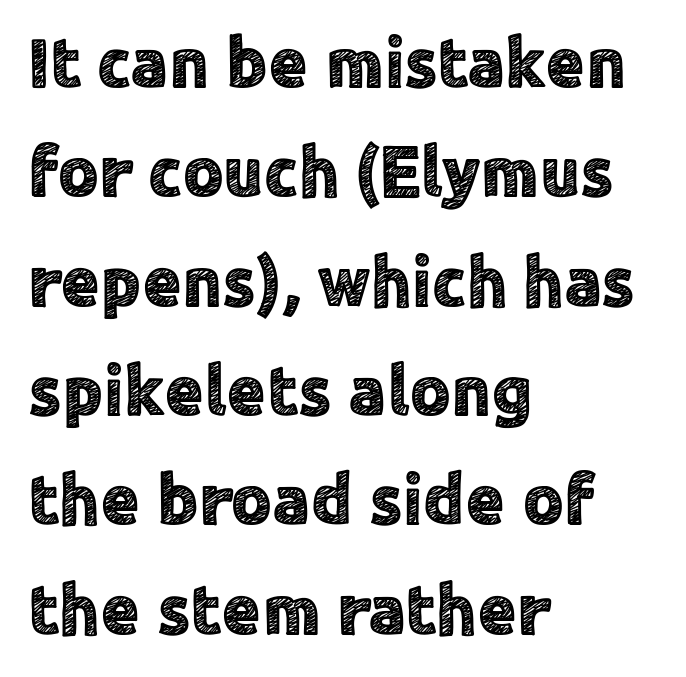
A typesetter would call this leading conventional body-copy spacing. Observe the absence of serifs on each vertical stroke in this sample. The space directly below the letters is spotless. Compared with a centered layout, this one pins lines to the left instead. Do the characters align in a grid? No, the font is proportional.
